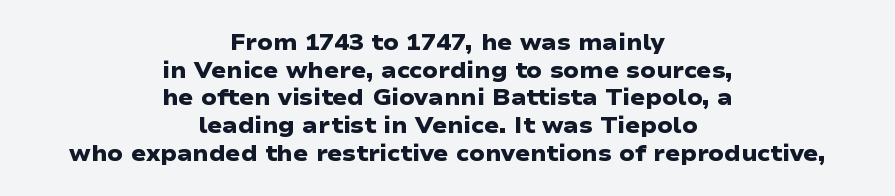
{"bold": "yes", "underline": "no", "align": "center", "line_spacing": "normal", "line_spacing_ratio": 1.26, "letter_spacing": "normal", "letter_spacing_em": 0.0, "glyph_px": 22}
